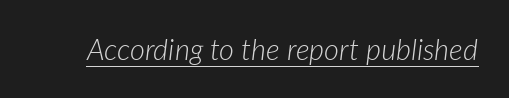
{"italic": "yes", "lean": "right", "slant_degrees": 7, "bold": "no", "weight": "light", "width": "normal", "stroke_contrast": "low", "x_height": "medium", "monospaced": "no", "underline": "yes", "letter_spacing": "normal", "letter_spacing_em": 0.0, "glyph_px": 29}
